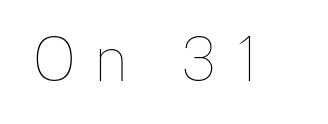
Think of a printed novel: that variable character pitch is what you see here. Decoration check: the copy has no underline. Bold? No — there's no thickening of the strokes. A typesetter would mark this as roman, not italic.
